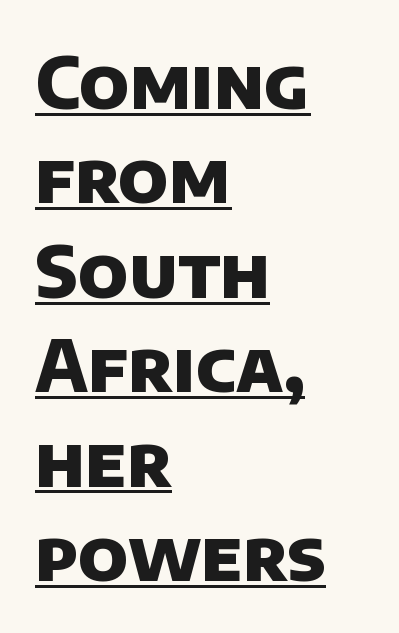
Q: Is the text bold? A: Yes.
Q: Is the typeface a serif or a sans-serif typeface? A: Sans-serif.
Q: Is the text underlined? A: Yes.
Q: How is the paragraph aligned? A: Left-aligned.
Q: Is the spacing between letters normal or unusually wide? A: Normal.
Q: Is the spacing between lines tight, normal or loose? A: Normal.
Q: Width (condensed, normal, or wide)? A: Normal.
Q: Stroke contrast? A: Low.
Q: x-height? A: Large.
Q: Monospaced? A: No.
